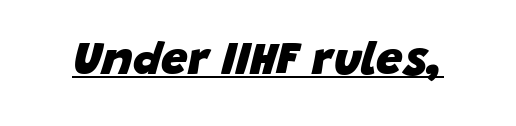
The lettering is marked with a stroke running underneath it. The text carries the slant typical of an italic or oblique font. These lines carry a lot of weight — the face is fully bold. Is the letter spacing exaggerated? No — it looks like the ordinary default. The passage shown is typed in a proportional face where columns would drift.
